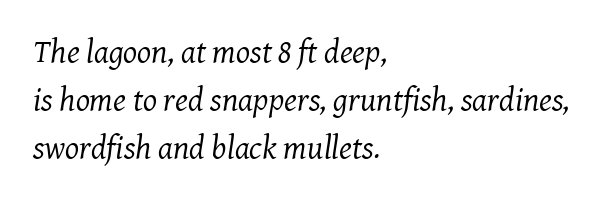
{"serif": "yes", "italic": "yes", "lean": "right", "slant_degrees": 8, "bold": "no", "weight": "regular", "width": "normal", "stroke_contrast": "medium", "x_height": "medium", "monospaced": "no", "underline": "no", "align": "left", "line_spacing": "normal", "line_spacing_ratio": 1.45, "letter_spacing": "normal", "letter_spacing_em": 0.0, "glyph_px": 33}
